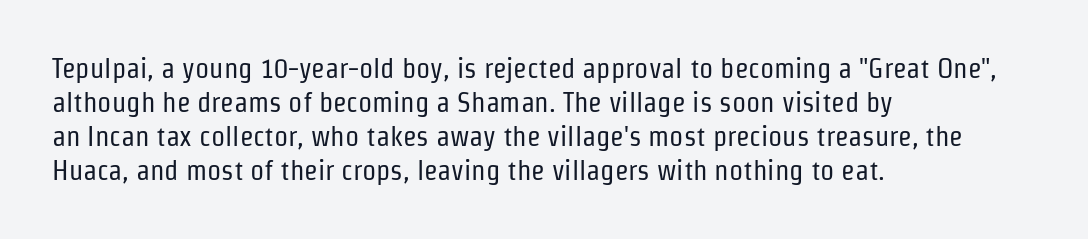
Q: Is the text bold? A: No.
Q: Is the text italic (slanted)? A: No, it is upright.
Q: Is the typeface a serif or a sans-serif typeface? A: Sans-serif.
Q: Is the text underlined? A: No.
Q: How is the paragraph aligned? A: Left-aligned.
Q: Is the spacing between letters normal or unusually wide? A: Normal.
Q: Width (condensed, normal, or wide)? A: Condensed.
Q: Stroke contrast? A: Low.
Q: x-height? A: Medium.
Q: Monospaced? A: No.
